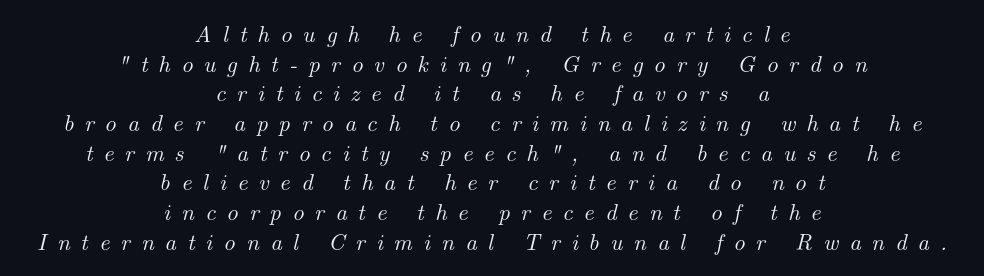
The image shows 23 px text type, italic (leaning right); set centered, normal line spacing (1.29x), unusually wide letter spacing (+0.47 em), not underlined.
